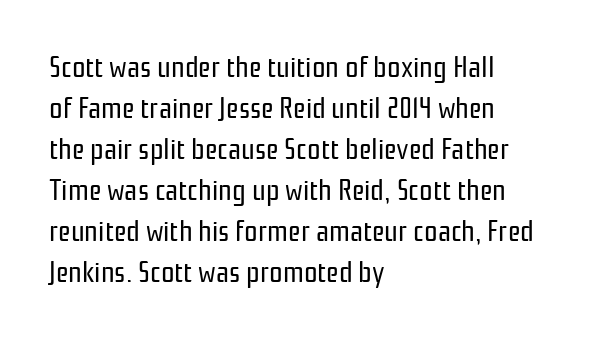
Q: Is the text bold? A: No.
Q: Is the text italic (slanted)? A: No, it is upright.
Q: Is the typeface a serif or a sans-serif typeface? A: Sans-serif.
Q: Is the text underlined? A: No.
Q: How is the paragraph aligned? A: Left-aligned.
Q: Is the spacing between letters normal or unusually wide? A: Normal.
Q: Is the spacing between lines tight, normal or loose? A: Normal.
Q: Width (condensed, normal, or wide)? A: Condensed.
Q: Stroke contrast? A: Low.
Q: x-height? A: Medium.
Q: Monospaced? A: No.
